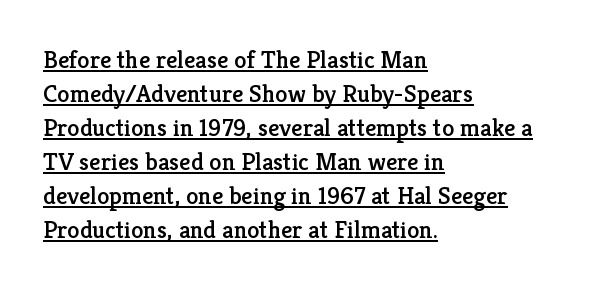
Q: Is the text italic (slanted)? A: No, it is upright.
Q: Is the text underlined? A: Yes.
Q: How is the paragraph aligned? A: Left-aligned.
Q: Is the spacing between letters normal or unusually wide? A: Normal.
Q: Is the spacing between lines tight, normal or loose? A: Normal.
